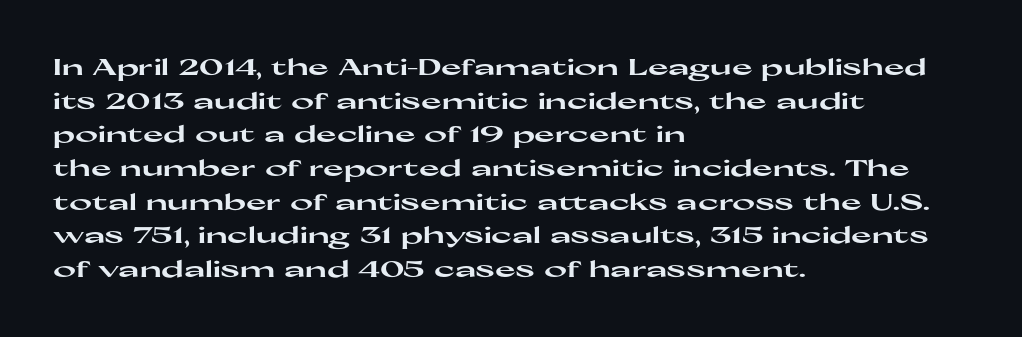
This sample is left-justified, so line endings fall wherever the words run out. Ascenders rise straight up at ninety degrees. Notice how descenders clear the ascenders below comfortably — that's standard leading. Is the type bold? Yes — the strokes are clearly thick and heavy.
